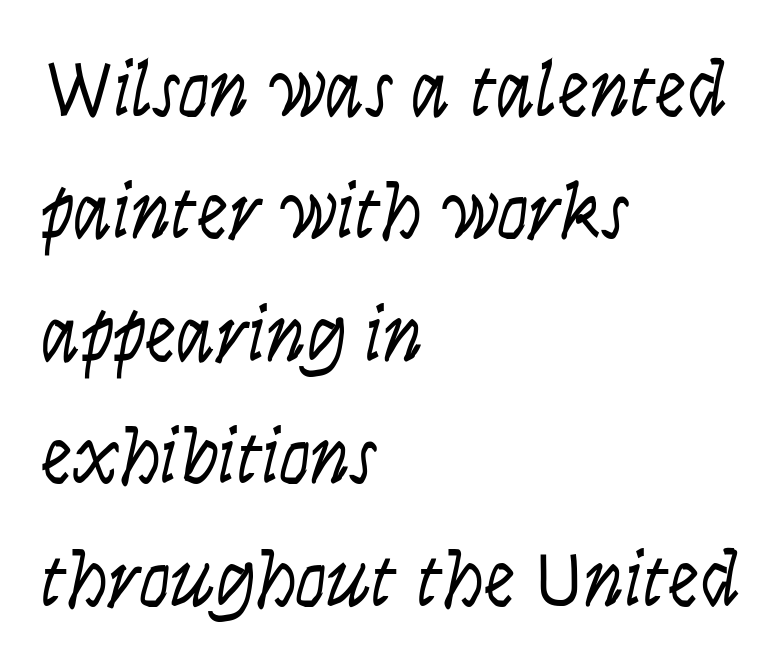
The image shows 79 px light, condensed sans-serif type; set left-aligned, normal line spacing (1.55x), normal letter spacing, not underlined; low stroke contrast and a large x-height.
